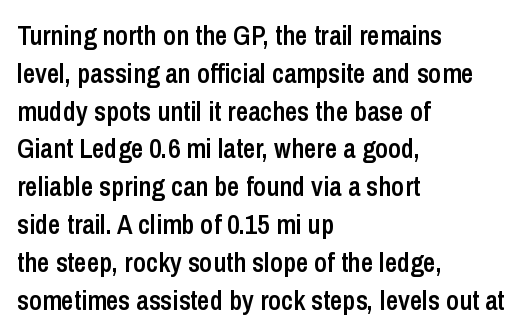
The image shows 27 px text type, upright; set left-aligned, normal line spacing (1.4x), normal letter spacing, not underlined.
